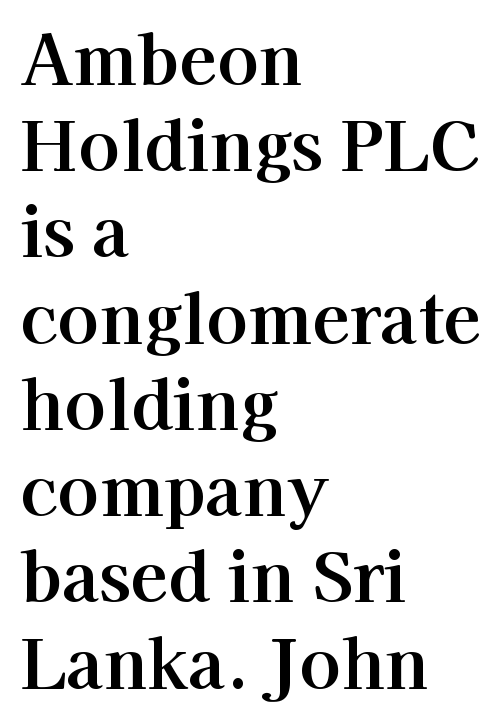
The font family rendered here belongs to the serif group. Does extra space separate the letters? No, they use regular spacing. A student would call this left alignment; a typographer would say flush left, rag right. Note the varied advance widths — an 'i' is clearly narrower than an 'm'. The type sits square on the baseline with zero lean.
